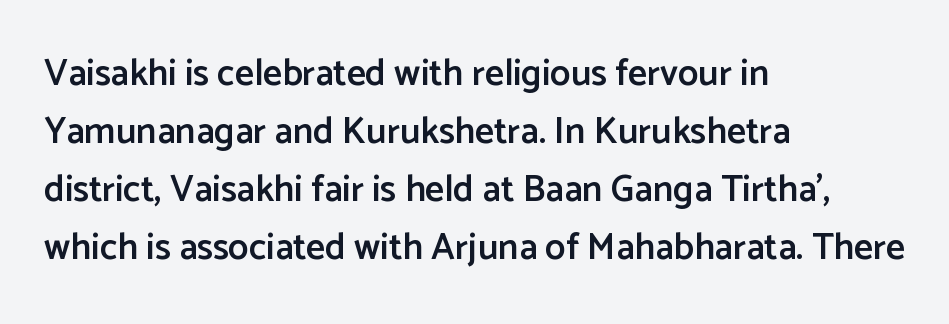
{"serif": "no", "italic": "no", "bold": "semi", "weight": "semibold", "width": "normal", "stroke_contrast": "low", "x_height": "medium", "monospaced": "no", "underline": "no", "align": "left", "line_spacing": "normal", "line_spacing_ratio": 1.57, "letter_spacing": "normal", "letter_spacing_em": 0.0, "glyph_px": 37}
